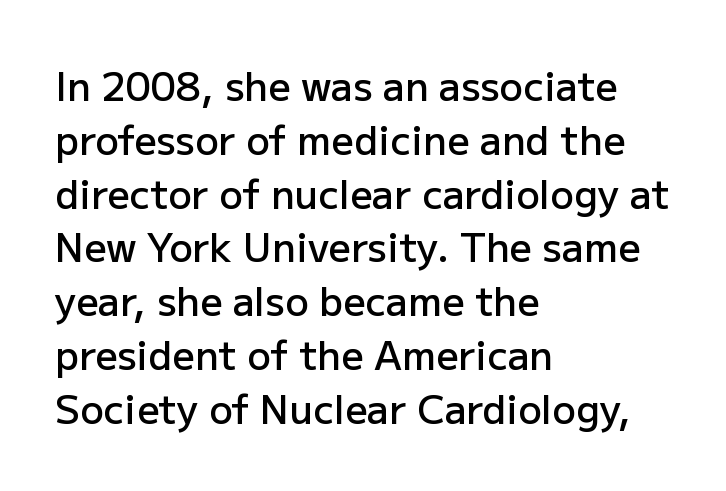
The image shows 39 px semibold sans-serif type, upright; set left-aligned, normal line spacing (1.38x), normal letter spacing, not underlined; low stroke contrast and a medium x-height.
